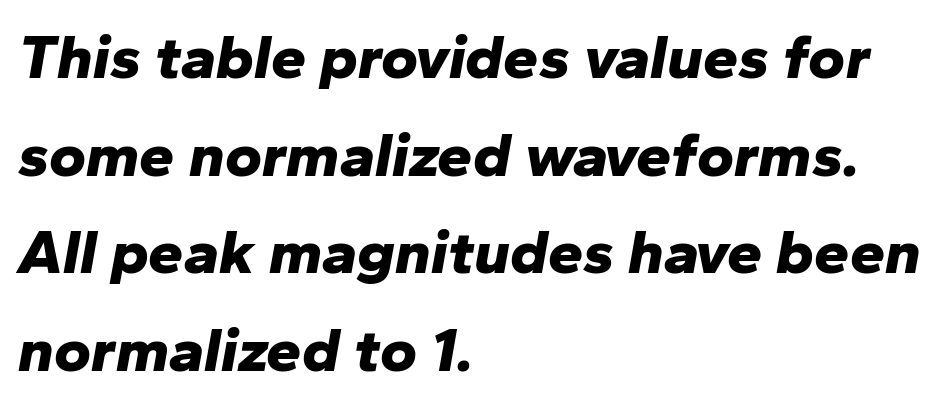
The image shows 63 px bold type, italic (leaning right); set left-aligned, normal line spacing (1.55x), normal letter spacing, not underlined; low stroke contrast and a medium x-height.
